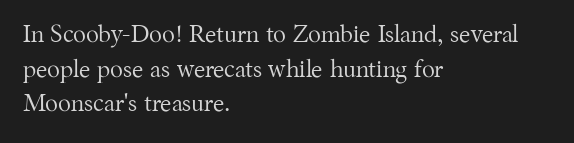
{"italic": "no", "bold": "no", "underline": "no", "align": "left", "line_spacing": "normal", "line_spacing_ratio": 1.44, "letter_spacing": "normal", "letter_spacing_em": 0.0, "glyph_px": 24}
